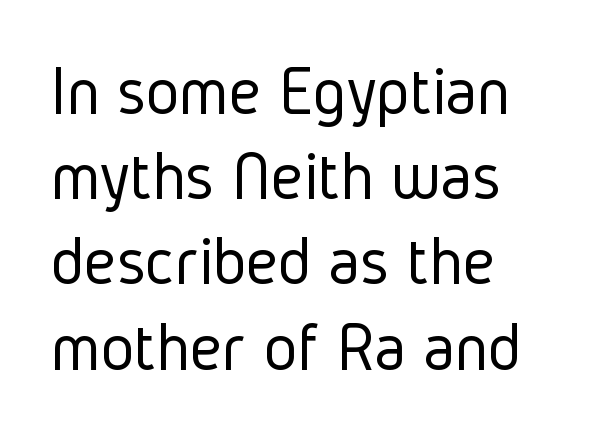
Each stroke keeps to a modest, everyday thickness or less. Here the glyphs are tracked normally, forming tight word shapes. The passage shown is typeset with a sans-serif family. Posture: straight, roman, zero tilt.
